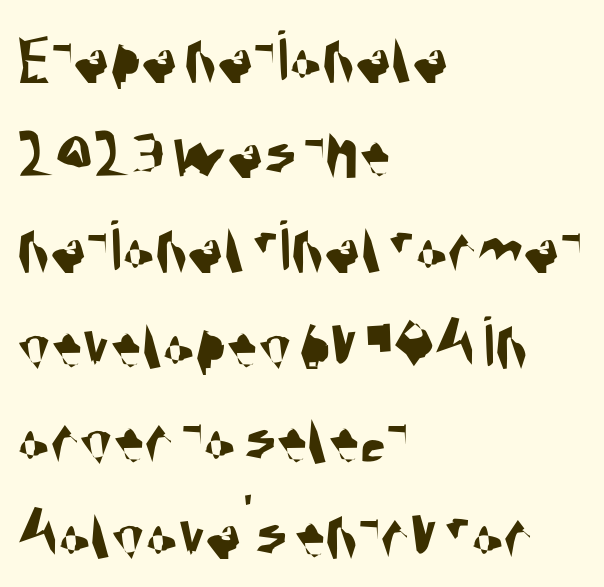
Q: Is the typeface a serif or a sans-serif typeface? A: Sans-serif.
Q: Is the text underlined? A: No.
Q: How is the paragraph aligned? A: Left-aligned.
Q: Is the spacing between letters normal or unusually wide? A: Normal.
Q: Is the spacing between lines tight, normal or loose? A: Normal.
Q: Width (condensed, normal, or wide)? A: Condensed.
Q: Stroke contrast? A: Medium.
Q: x-height? A: Large.
Q: Monospaced? A: No.
